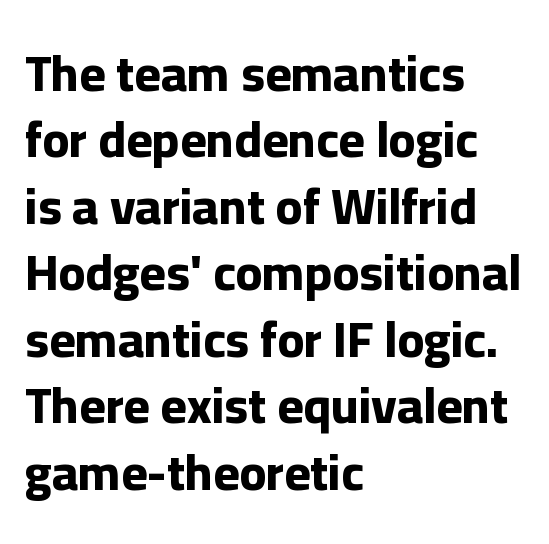
The image shows 50 px bold sans-serif type, upright; set left-aligned, normal line spacing (1.33x), normal letter spacing, not underlined; low stroke contrast and a medium x-height.
